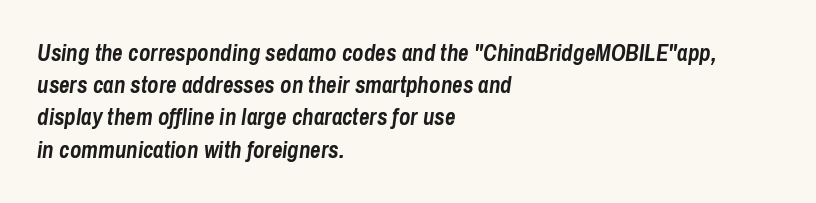
{"italic": "yes", "lean": "right", "slant_degrees": 8, "bold": "yes", "underline": "no", "align": "left", "line_spacing": "normal", "line_spacing_ratio": 1.4, "letter_spacing": "normal", "letter_spacing_em": 0.0, "glyph_px": 23}
